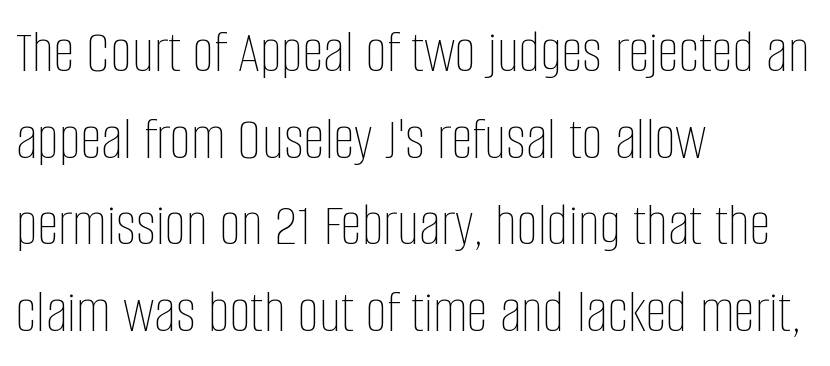
Q: Is the text bold? A: No.
Q: Is the text italic (slanted)? A: No, it is upright.
Q: Is the text underlined? A: No.
Q: How is the paragraph aligned? A: Left-aligned.
Q: Is the spacing between letters normal or unusually wide? A: Normal.
Q: Is the spacing between lines tight, normal or loose? A: Normal.
Q: Width (condensed, normal, or wide)? A: Condensed.
Q: Stroke contrast? A: Low.
Q: x-height? A: Large.
Q: Monospaced? A: No.
